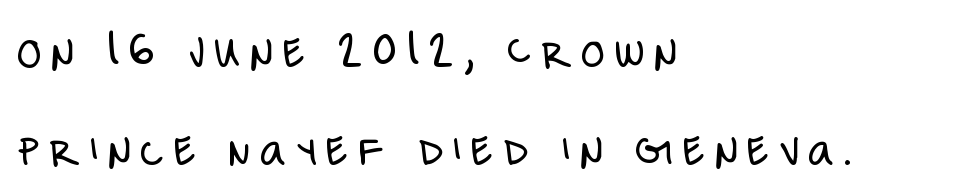
{"serif": "no", "italic": "no", "bold": "no", "weight": "light", "width": "condensed", "stroke_contrast": "low", "x_height": "large", "monospaced": "no", "underline": "no", "align": "left", "line_spacing": "loose", "line_spacing_ratio": 2.01, "letter_spacing": "wide", "letter_spacing_em": 0.2, "glyph_px": 49}
